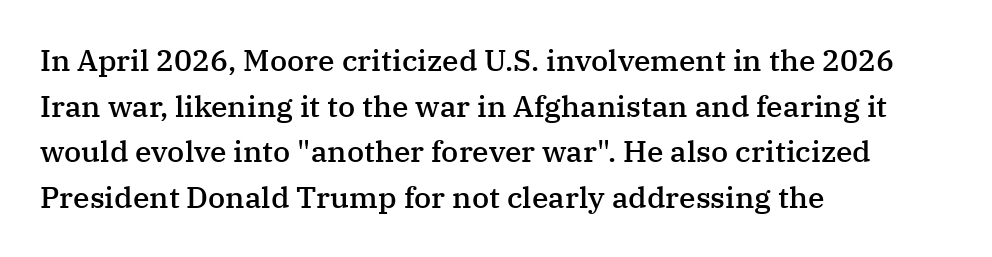
Does the type have serifs? Yes, each stem ends in a small foot. This is moderately heavy type, rendered in semibold. The space between consecutive lines is moderate. Reading down the block, your eye returns to a fixed left position each line. Check the space under the baseline: it is left empty. Style check: upright.
